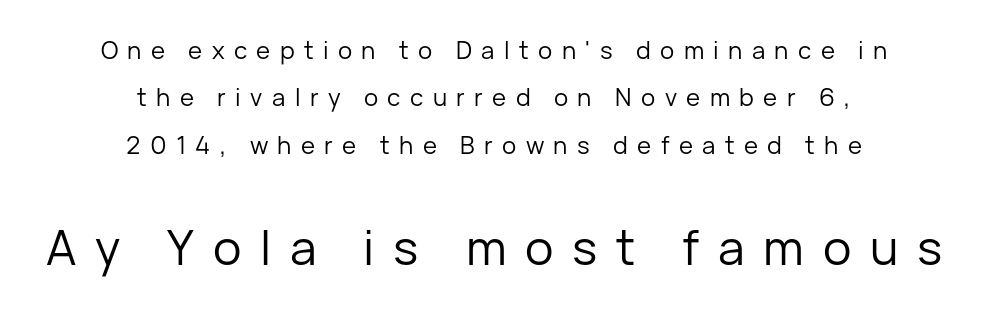
The image shows 48 px regular-weight sans-serif type, upright; set centered, loose line spacing (1.97x), unusually wide letter spacing (+0.39 em), not underlined; the second (bottom) block is 2.0x larger; low stroke contrast and a medium x-height.
